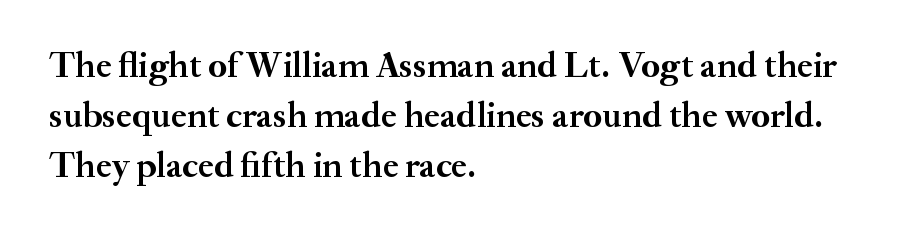
Varying glyph widths throughout — classic text-font behaviour. Vertical strokes here are truly vertical. The face used here has the dense, thick strokes of a bold. The glyphs in this specimen are seriffed. Inter-character spacing is left at the font's built-in metrics.
